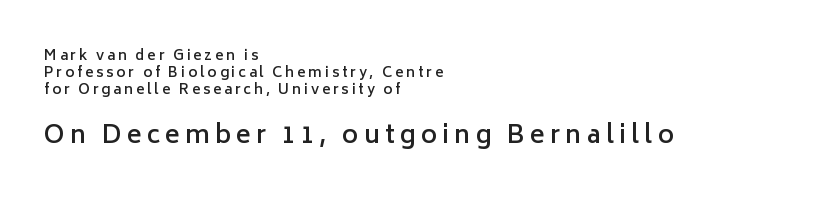
The image shows 25 px text type, upright; set left-aligned, line spacing 1.21x, unusually wide letter spacing (+0.2 em), not underlined; the second (bottom) block is 1.79x larger.
